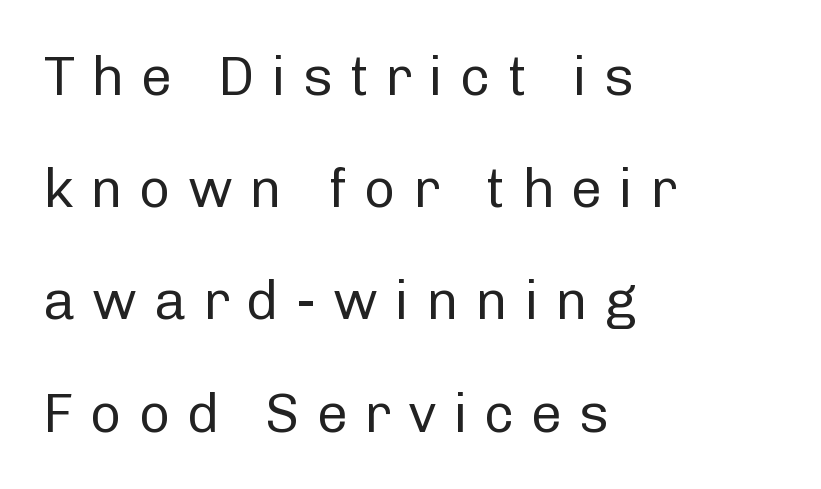
Q: Is the text bold? A: No.
Q: Is the text italic (slanted)? A: No, it is upright.
Q: Is the typeface a serif or a sans-serif typeface? A: Sans-serif.
Q: Is the text underlined? A: No.
Q: How is the paragraph aligned? A: Left-aligned.
Q: Is the spacing between letters normal or unusually wide? A: Unusually wide.
Q: Is the spacing between lines tight, normal or loose? A: Loose.
Q: Width (condensed, normal, or wide)? A: Normal.
Q: Stroke contrast? A: Low.
Q: x-height? A: Medium.
Q: Monospaced? A: No.
